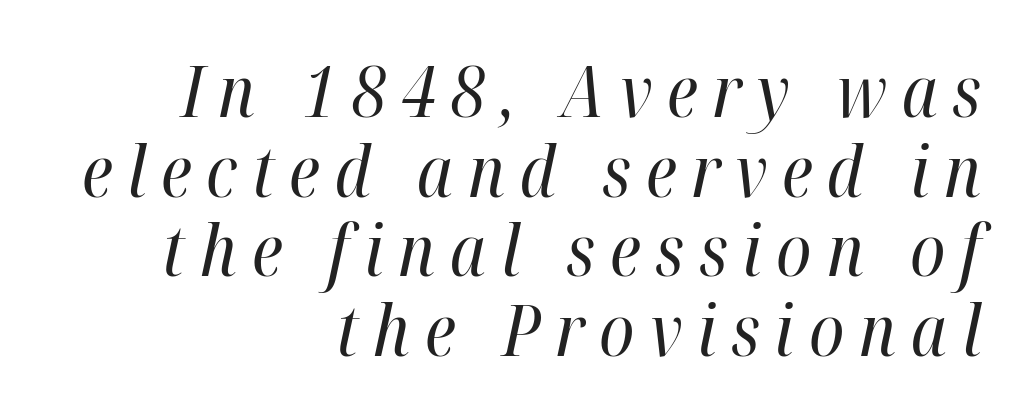
The vertical gap from one line to the next is small. Bold? No — there's no thickening of the strokes. Look at the tracking — it's clearly loosened, letters drifting apart. Looks like regular typesetting: each glyph gets only the width it needs. Has an underline been added? It has not.
